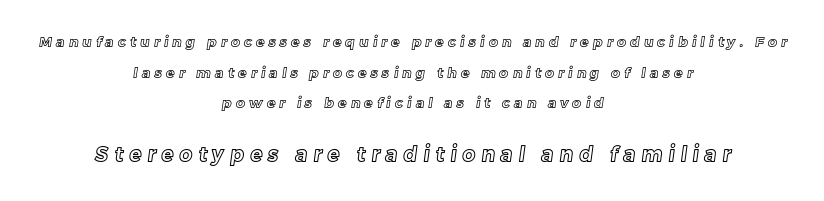
The image shows 20 px text type; set centered, loose line spacing (2.19x), unusually wide letter spacing (+0.3 em), not underlined; the second (bottom) block is 1.43x larger.
